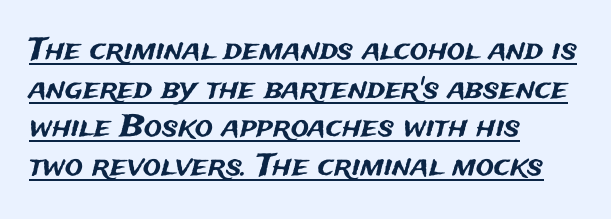
{"serif": "no", "width": "normal", "stroke_contrast": "medium", "x_height": "medium", "monospaced": "no", "underline": "yes", "align": "left", "line_spacing": "normal", "line_spacing_ratio": 1.29, "letter_spacing": "normal", "letter_spacing_em": 0.0, "glyph_px": 30}
